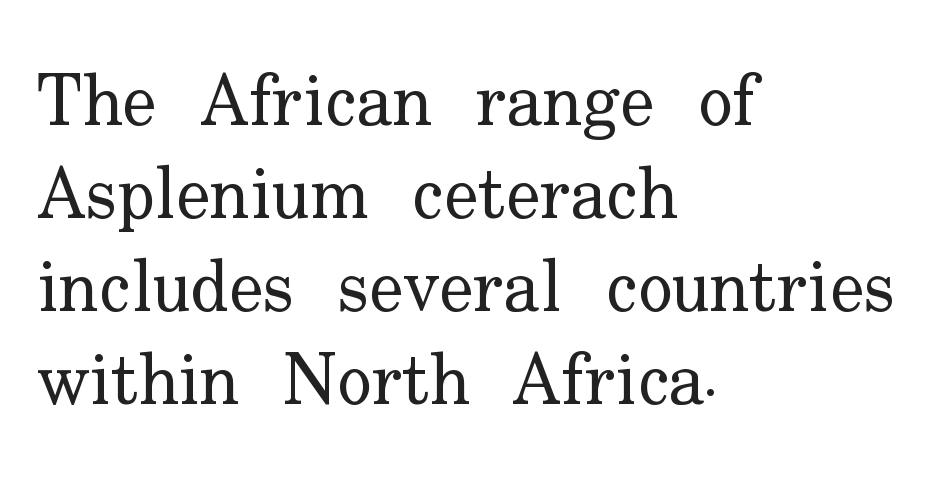
Q: Is the text bold? A: No.
Q: Is the text italic (slanted)? A: No, it is upright.
Q: Is the typeface a serif or a sans-serif typeface? A: Serif.
Q: Is the text underlined? A: No.
Q: How is the paragraph aligned? A: Left-aligned.
Q: Is the spacing between letters normal or unusually wide? A: Normal.
Q: Is the spacing between lines tight, normal or loose? A: Normal.
Q: Width (condensed, normal, or wide)? A: Normal.
Q: Stroke contrast? A: Low.
Q: x-height? A: Small.
Q: Monospaced? A: No.
